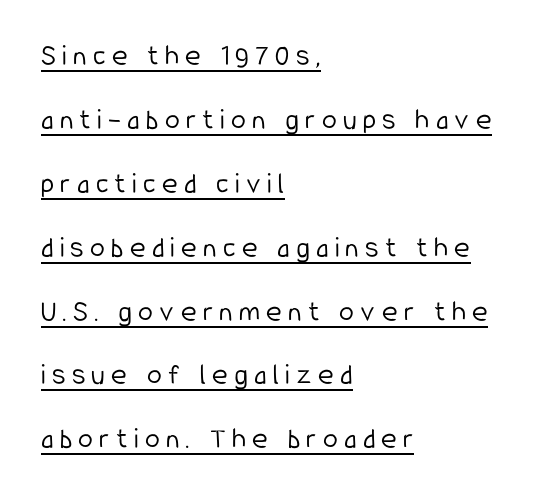
Q: Is the text bold? A: No.
Q: Is the text italic (slanted)? A: No, it is upright.
Q: Is the typeface a serif or a sans-serif typeface? A: Sans-serif.
Q: Is the text underlined? A: Yes.
Q: How is the paragraph aligned? A: Left-aligned.
Q: Is the spacing between letters normal or unusually wide? A: Unusually wide.
Q: Is the spacing between lines tight, normal or loose? A: Loose.
Q: Width (condensed, normal, or wide)? A: Condensed.
Q: Stroke contrast? A: Low.
Q: x-height? A: Medium.
Q: Monospaced? A: No.
